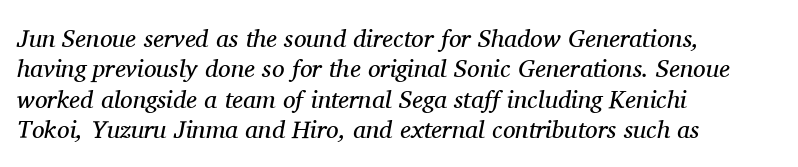
Q: Is the text bold? A: No.
Q: Is the text italic (slanted)? A: Yes, it leans right by about 11 degrees.
Q: Is the text underlined? A: No.
Q: How is the paragraph aligned? A: Left-aligned.
Q: Is the spacing between letters normal or unusually wide? A: Normal.
